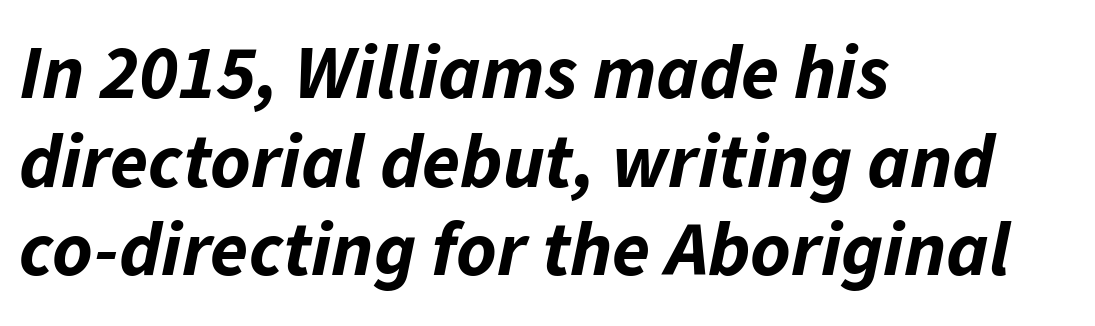
{"italic": "yes", "lean": "right", "slant_degrees": 11, "bold": "yes", "weight": "bold", "width": "normal", "stroke_contrast": "low", "x_height": "medium", "monospaced": "no", "underline": "no", "align": "left", "line_spacing": "tight", "line_spacing_ratio": 1.15, "letter_spacing": "normal", "letter_spacing_em": 0.0, "glyph_px": 77}
